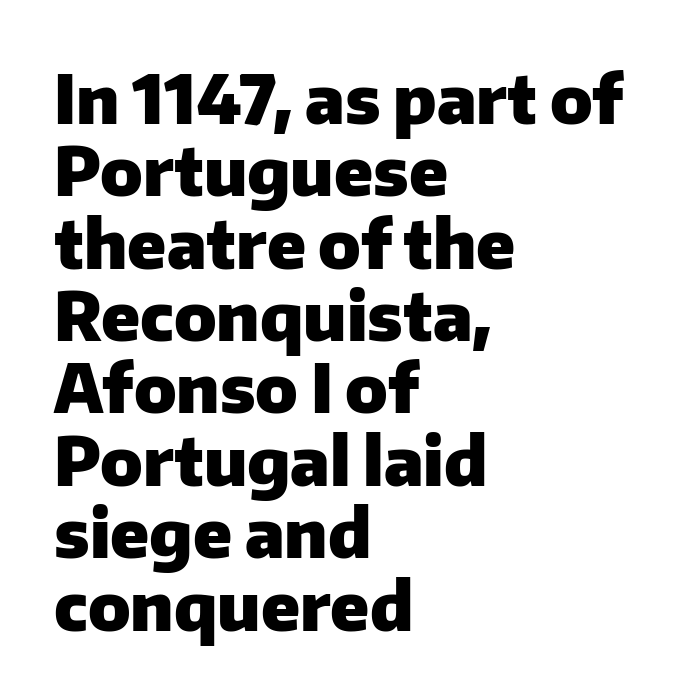
Q: Is the text bold? A: Yes.
Q: Is the text italic (slanted)? A: No, it is upright.
Q: Is the typeface a serif or a sans-serif typeface? A: Sans-serif.
Q: Is the text underlined? A: No.
Q: How is the paragraph aligned? A: Left-aligned.
Q: Is the spacing between letters normal or unusually wide? A: Normal.
Q: Is the spacing between lines tight, normal or loose? A: Tight.
Q: Width (condensed, normal, or wide)? A: Normal.
Q: Stroke contrast? A: Low.
Q: x-height? A: Medium.
Q: Monospaced? A: No.
